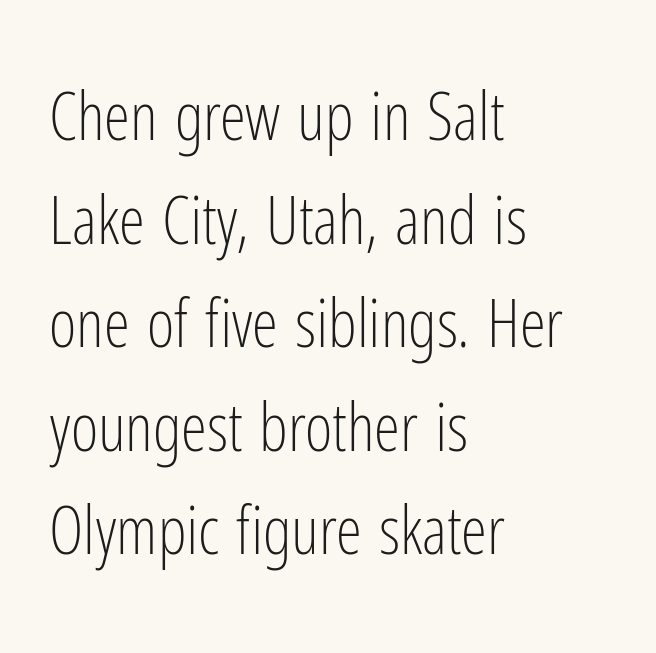
{"serif": "no", "italic": "no", "bold": "no", "weight": "light", "width": "condensed", "stroke_contrast": "low", "x_height": "medium", "monospaced": "no", "underline": "no", "align": "left", "line_spacing": "normal", "line_spacing_ratio": 1.57, "letter_spacing": "normal", "letter_spacing_em": 0.0, "glyph_px": 66}
